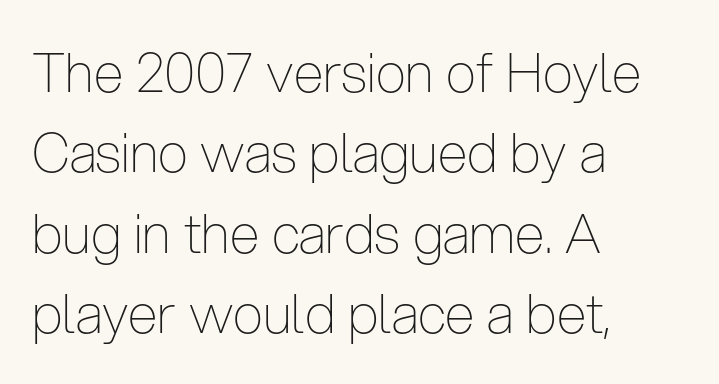
{"serif": "no", "italic": "no", "bold": "no", "weight": "thin", "width": "condensed", "stroke_contrast": "low", "x_height": "medium", "monospaced": "no", "underline": "no", "align": "left", "line_spacing": "normal", "line_spacing_ratio": 1.49, "letter_spacing": "normal", "letter_spacing_em": 0.0, "glyph_px": 54}
